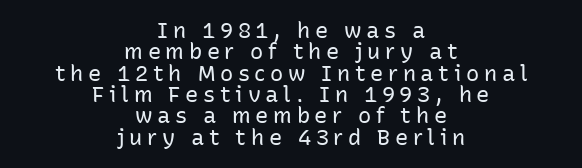
The image shows 22 px text type, upright; set centered, tight line spacing (0.97x), unusually wide letter spacing (+0.21 em), not underlined.
